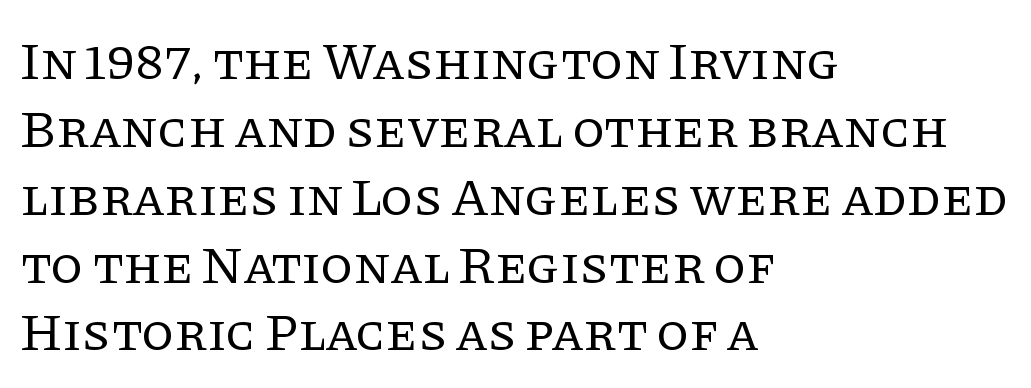
The image shows 53 px regular-weight serif type, upright; set left-aligned, normal line spacing (1.28x), normal letter spacing, not underlined; low stroke contrast and a large x-height.
